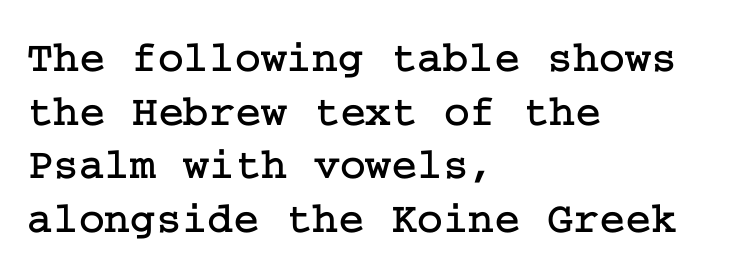
{"serif": "yes", "italic": "no", "width": "normal", "stroke_contrast": "low", "x_height": "medium", "underline": "no", "align": "left", "line_spacing_ratio": 1.22, "letter_spacing": "normal", "letter_spacing_em": 0.0, "glyph_px": 44}
